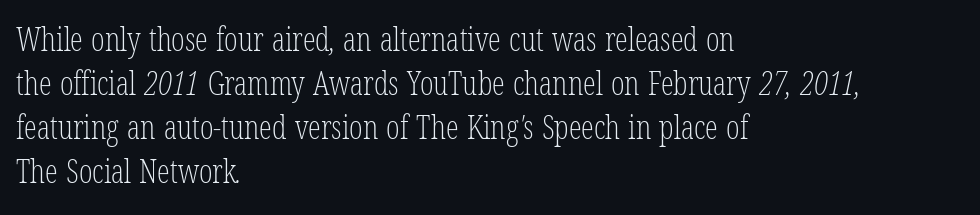
On a weight scale, this lands at 450 or below. A clean baseline with only descenders dipping below it. These lines are rendered in a variable-pitch font. What stands out about the letter spacing? Nothing — it is the standard amount. The compositor pushed each line to the left boundary.
